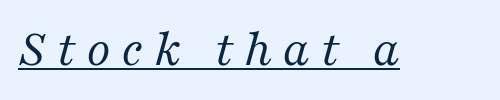
The image shows 53 px regular-weight serif type, italic (leaning right); set underlined; medium stroke contrast and a medium x-height.
